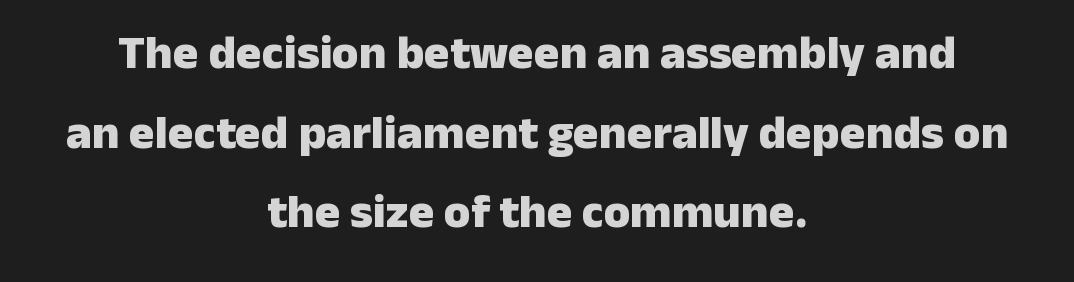
The image shows 48 px heavy sans-serif type, upright; set centered, normal line spacing (1.66x), normal letter spacing, not underlined; low stroke contrast and a medium x-height.
